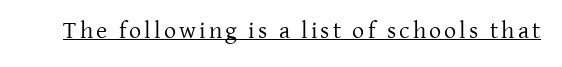
This reads as an unemphasized weight, regular at the heaviest. A typographer would call this underscored text. Posture: upright roman.
